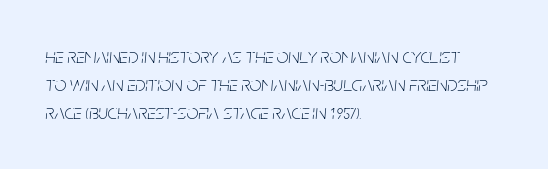
Q: Is the text bold? A: No.
Q: Is the text italic (slanted)? A: Yes, it leans right by about 5 degrees.
Q: Is the text underlined? A: No.
Q: How is the paragraph aligned? A: Left-aligned.
Q: Is the spacing between letters normal or unusually wide? A: Normal.
Q: Is the spacing between lines tight, normal or loose? A: Normal.
